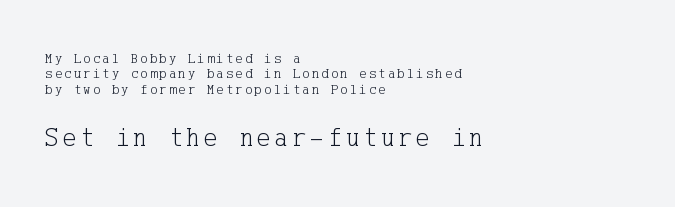
Q: Is the text bold? A: No.
Q: Is the text italic (slanted)? A: No, it is upright.
Q: Is the text underlined? A: No.
Q: How is the paragraph aligned? A: Left-aligned.
Q: Is the spacing between lines tight, normal or loose? A: Tight.
Q: Which block of text is set in a larger size, the first (top) or the second (bottom)? A: The second (bottom) one.
